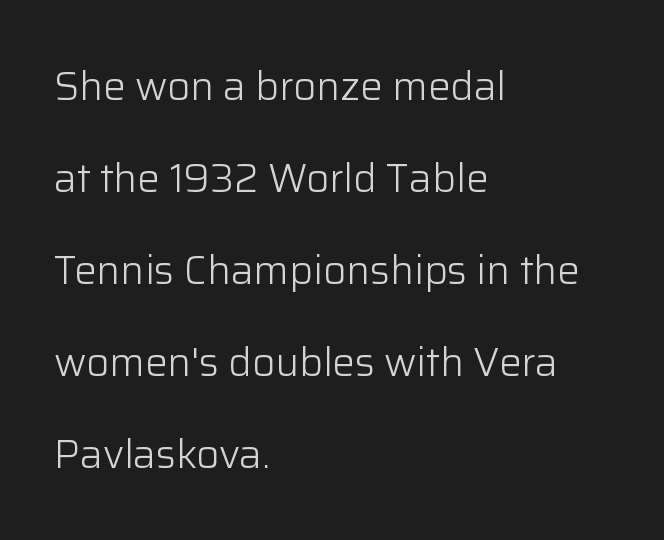
Does the type have serifs? No, each stem ends abruptly. Is this a heavy cut? Hardly; it is regular or lighter. Descender tails drop into unmarked territory. If you drew a ruler down the left edge, every line would touch it. Tracking value appears to be zero — textbook default spacing. Here the designer chose a conventional face with non-uniform glyph widths.
